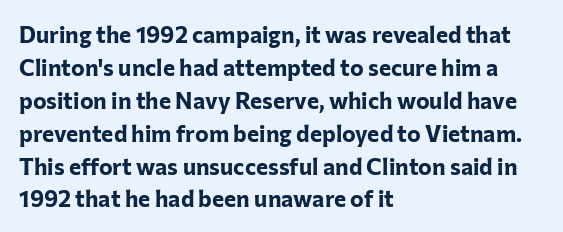
{"italic": "no", "bold": "yes", "underline": "no", "align": "left", "line_spacing": "normal", "line_spacing_ratio": 1.43, "letter_spacing": "normal", "letter_spacing_em": 0.0, "glyph_px": 23}
